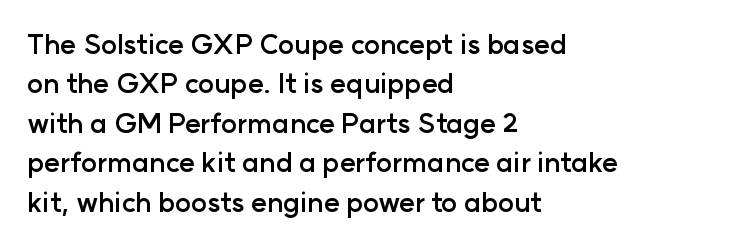
The line texture is even and compact thanks to regular tracking. Notice how the passage keeps a crisp vertical edge on the left only. Rendered with straight, roman letterforms. A bare baseline throughout the passage. One glance says typical: line gaps are just what's usual.
